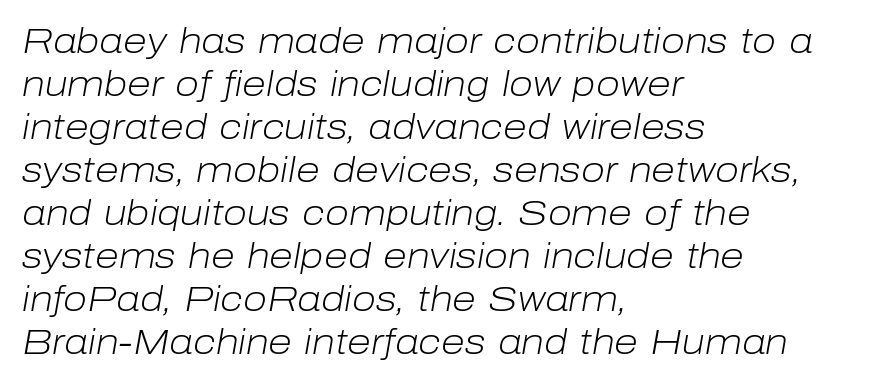
Q: Is the text bold? A: No.
Q: Is the text italic (slanted)? A: Yes, it leans right by about 10 degrees.
Q: Is the text underlined? A: No.
Q: How is the paragraph aligned? A: Left-aligned.
Q: Is the spacing between letters normal or unusually wide? A: Normal.
Q: Width (condensed, normal, or wide)? A: Normal.
Q: Stroke contrast? A: Low.
Q: x-height? A: Medium.
Q: Monospaced? A: No.
